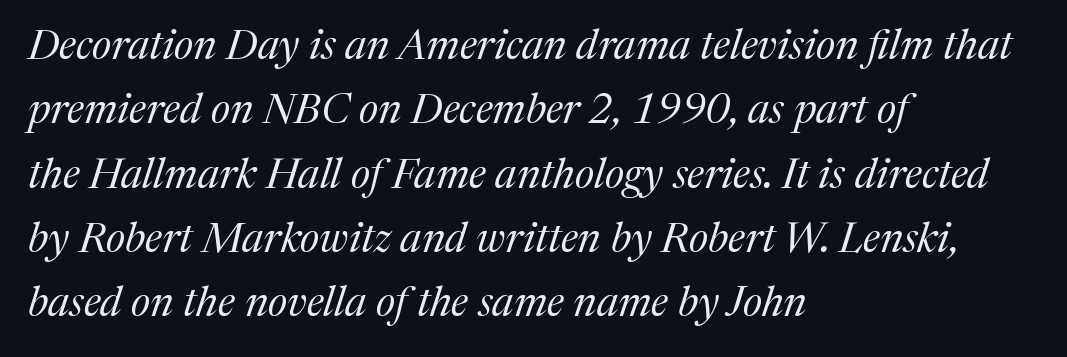
Q: Is the text bold? A: No.
Q: Is the text italic (slanted)? A: Yes, it leans right by about 17 degrees.
Q: Is the typeface a serif or a sans-serif typeface? A: Serif.
Q: Is the text underlined? A: No.
Q: How is the paragraph aligned? A: Left-aligned.
Q: Is the spacing between letters normal or unusually wide? A: Normal.
Q: Is the spacing between lines tight, normal or loose? A: Normal.
Q: Width (condensed, normal, or wide)? A: Normal.
Q: Stroke contrast? A: Medium.
Q: x-height? A: Medium.
Q: Monospaced? A: No.
